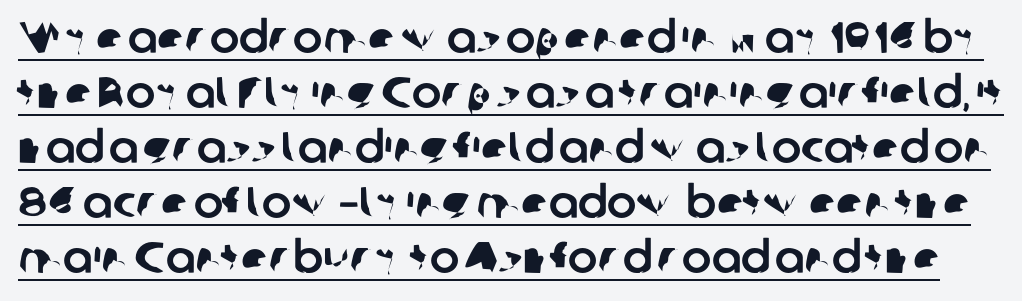
{"serif": "no", "width": "normal", "stroke_contrast": "low", "x_height": "medium", "monospaced": "no", "underline": "yes", "line_spacing": "normal", "line_spacing_ratio": 1.25, "letter_spacing": "normal", "letter_spacing_em": 0.0, "glyph_px": 44}
